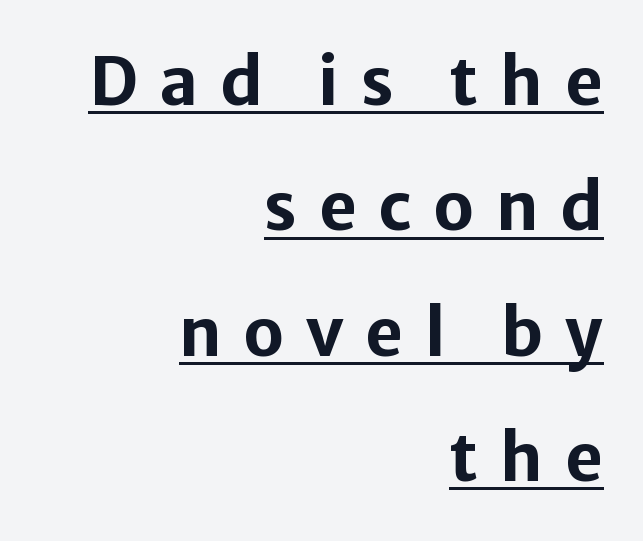
Q: Is the text bold? A: Yes.
Q: Is the text italic (slanted)? A: No, it is upright.
Q: Is the typeface a serif or a sans-serif typeface? A: Sans-serif.
Q: Is the text underlined? A: Yes.
Q: How is the paragraph aligned? A: Right-aligned.
Q: Is the spacing between letters normal or unusually wide? A: Unusually wide.
Q: Is the spacing between lines tight, normal or loose? A: Loose.
Q: Width (condensed, normal, or wide)? A: Normal.
Q: Stroke contrast? A: Low.
Q: x-height? A: Medium.
Q: Monospaced? A: No.
